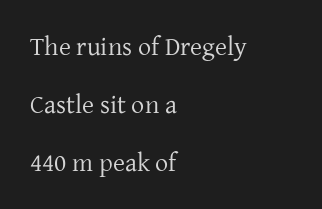
Caption: multi-line text, flush left, ragged right. The weight tops out at a normal text grade. Just letters on the line, the space beneath them empty. Caption: standard tracking, unaltered. Vertical spacing — loose.
